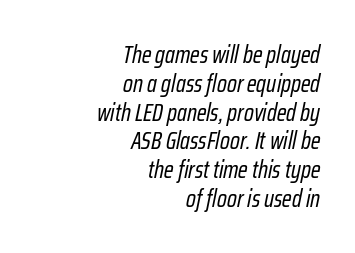
{"italic": "yes", "lean": "right", "slant_degrees": 12, "bold": "no", "underline": "no", "align": "right", "line_spacing_ratio": 1.2, "letter_spacing": "normal", "letter_spacing_em": 0.0, "glyph_px": 24}
